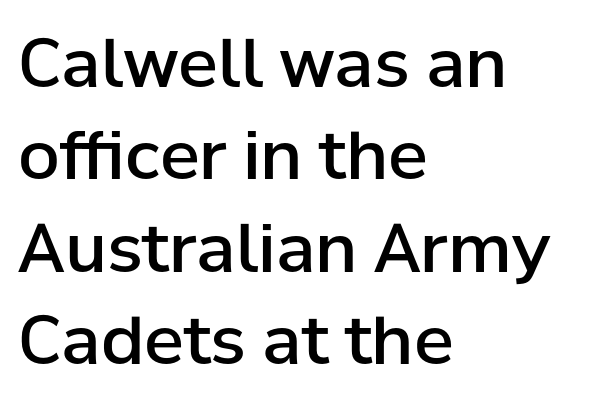
Q: Is the text bold? A: Semi-bold.
Q: Is the text italic (slanted)? A: No, it is upright.
Q: Is the typeface a serif or a sans-serif typeface? A: Sans-serif.
Q: Is the text underlined? A: No.
Q: How is the paragraph aligned? A: Left-aligned.
Q: Is the spacing between letters normal or unusually wide? A: Normal.
Q: Is the spacing between lines tight, normal or loose? A: Normal.
Q: Width (condensed, normal, or wide)? A: Normal.
Q: Stroke contrast? A: Low.
Q: x-height? A: Medium.
Q: Monospaced? A: No.
